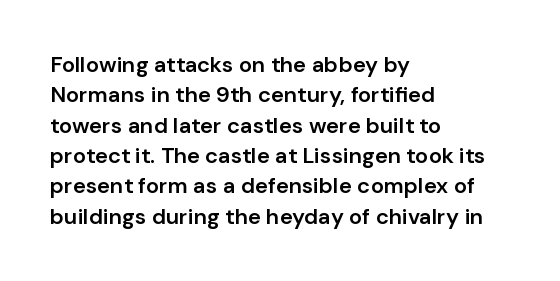
The image shows 22 px text type, upright; set left-aligned, normal line spacing (1.38x), normal letter spacing, not underlined.
